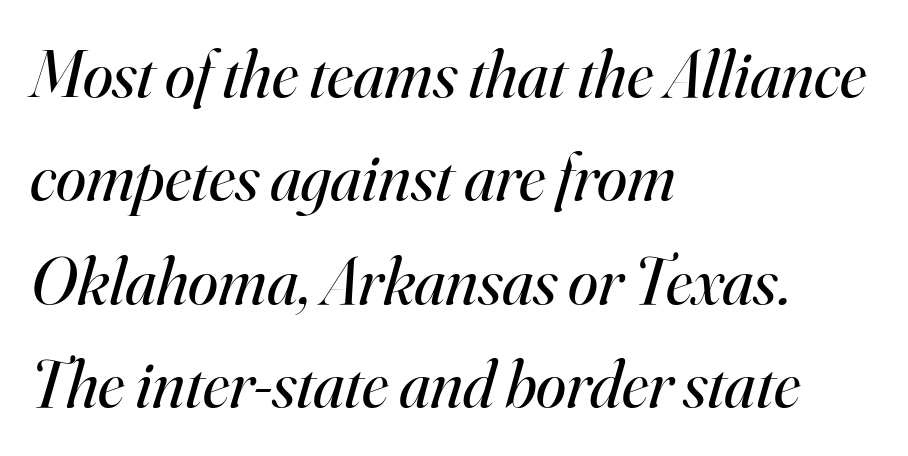
{"serif": "yes", "italic": "yes", "lean": "right", "slant_degrees": 16, "bold": "no", "weight": "regular", "width": "normal", "stroke_contrast": "high", "x_height": "small", "monospaced": "no", "underline": "no", "align": "left", "line_spacing": "normal", "line_spacing_ratio": 1.52, "letter_spacing": "normal", "letter_spacing_em": 0.0, "glyph_px": 68}
